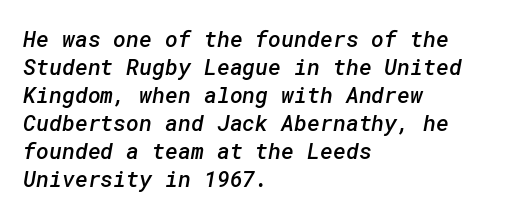
Q: Is the text bold? A: Semi-bold.
Q: Is the text underlined? A: No.
Q: How is the paragraph aligned? A: Left-aligned.
Q: Is the spacing between letters normal or unusually wide? A: Normal.
Q: Is the spacing between lines tight, normal or loose? A: Normal.
